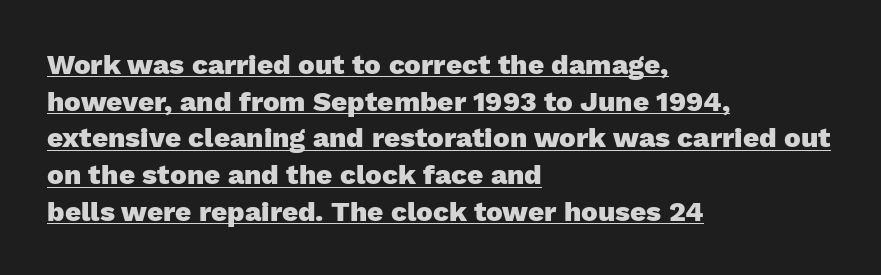
Q: Is the text bold? A: Yes.
Q: Is the text italic (slanted)? A: No, it is upright.
Q: Is the typeface a serif or a sans-serif typeface? A: Sans-serif.
Q: Is the text underlined? A: Yes.
Q: How is the paragraph aligned? A: Left-aligned.
Q: Is the spacing between letters normal or unusually wide? A: Normal.
Q: Is the spacing between lines tight, normal or loose? A: Normal.
Q: Width (condensed, normal, or wide)? A: Normal.
Q: Stroke contrast? A: Low.
Q: x-height? A: Medium.
Q: Monospaced? A: No.
